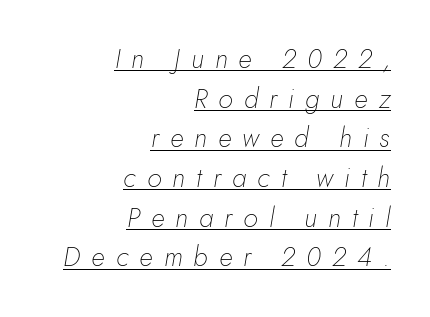
The image shows 27 px text type, italic (leaning right); set right-aligned, normal line spacing (1.47x), unusually wide letter spacing (+0.41 em), underlined.
